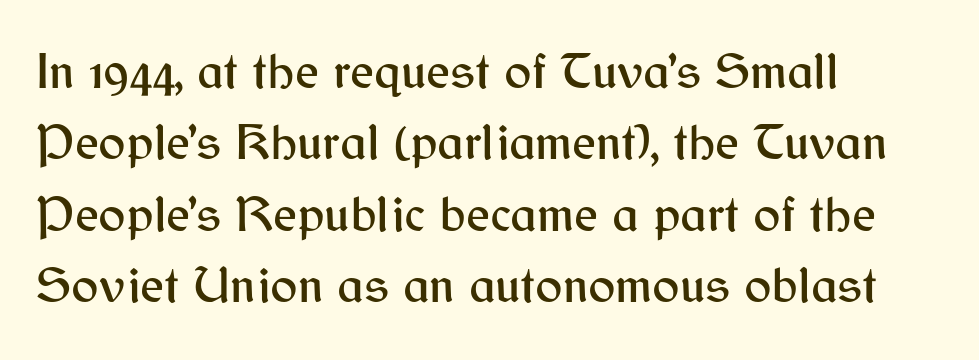
{"serif": "no", "italic": "no", "width": "normal", "stroke_contrast": "medium", "x_height": "medium", "monospaced": "no", "underline": "no", "align": "left", "line_spacing": "normal", "line_spacing_ratio": 1.4, "letter_spacing": "normal", "letter_spacing_em": 0.0, "glyph_px": 51}
